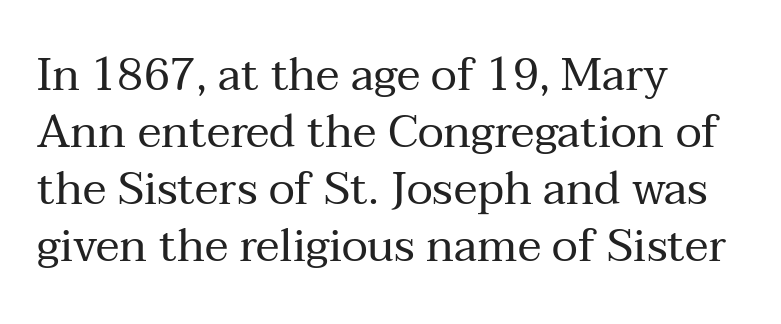
{"serif": "yes", "italic": "no", "bold": "no", "weight": "regular", "width": "normal", "stroke_contrast": "medium", "x_height": "medium", "monospaced": "no", "underline": "no", "align": "left", "line_spacing": "normal", "line_spacing_ratio": 1.27, "letter_spacing": "normal", "letter_spacing_em": 0.0, "glyph_px": 45}
